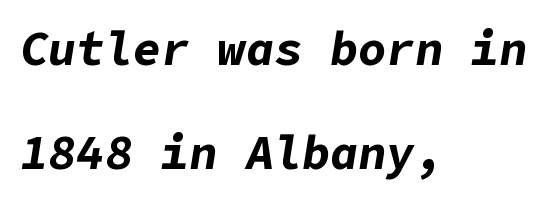
The image shows 47 px bold type, italic (leaning right); set left-aligned, loose line spacing (2.22x), normal letter spacing, not underlined; low stroke contrast and a medium x-height.
